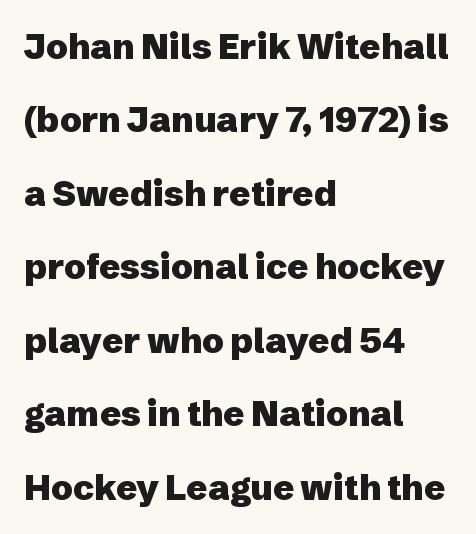
The image shows 35 px heavy sans-serif type, upright; set left-aligned, loose line spacing (2.1x), normal letter spacing, not underlined; low stroke contrast and a medium x-height.
